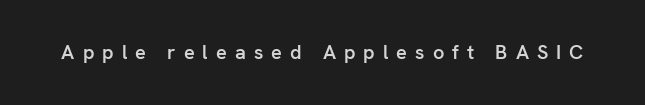
Q: Is the text bold? A: Semi-bold.
Q: Is the text italic (slanted)? A: No, it is upright.
Q: Is the text underlined? A: No.
Q: Is the spacing between letters normal or unusually wide? A: Unusually wide.
